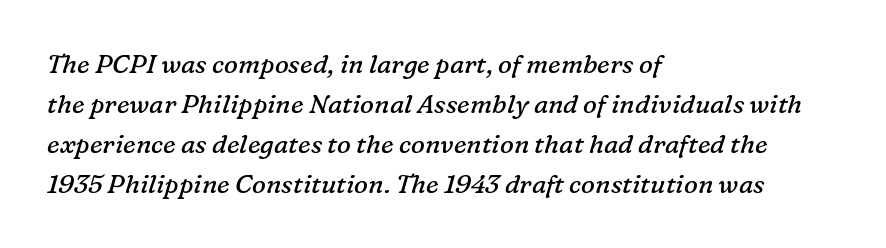
{"italic": "yes", "lean": "right", "slant_degrees": 16, "bold": "no", "underline": "no", "align": "left", "line_spacing": "normal", "line_spacing_ratio": 1.54, "letter_spacing": "normal", "letter_spacing_em": 0.0, "glyph_px": 26}
